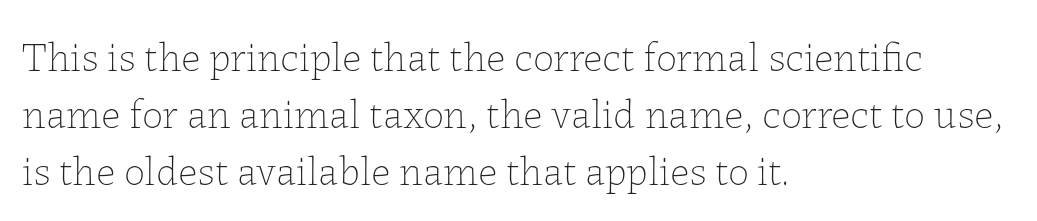
Q: Is the text bold? A: No.
Q: Is the text italic (slanted)? A: No, it is upright.
Q: Is the text underlined? A: No.
Q: How is the paragraph aligned? A: Left-aligned.
Q: Is the spacing between letters normal or unusually wide? A: Normal.
Q: Is the spacing between lines tight, normal or loose? A: Normal.
Q: Width (condensed, normal, or wide)? A: Normal.
Q: Stroke contrast? A: Low.
Q: x-height? A: Medium.
Q: Monospaced? A: No.
